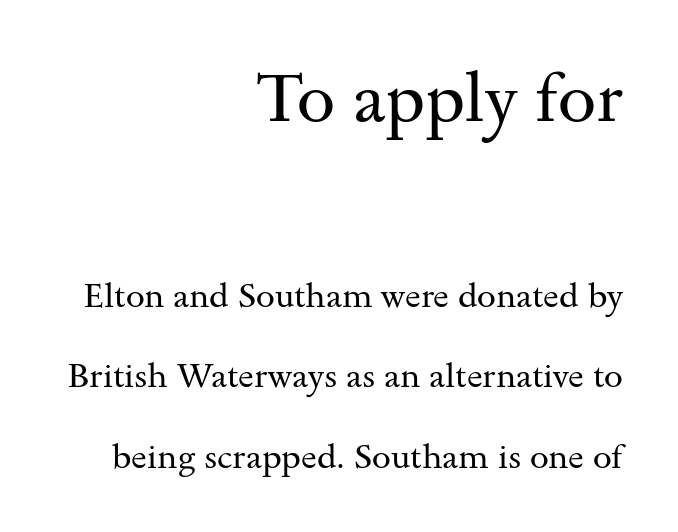
{"serif": "yes", "italic": "no", "bold": "no", "weight": "regular", "width": "wide", "stroke_contrast": "medium", "x_height": "small", "monospaced": "no", "underline": "no", "align": "right", "line_spacing": "loose", "line_spacing_ratio": 2.37, "letter_spacing": "normal", "letter_spacing_em": 0.0, "larger_block": "first", "size_ratio": 2.03, "glyph_px": 69}
